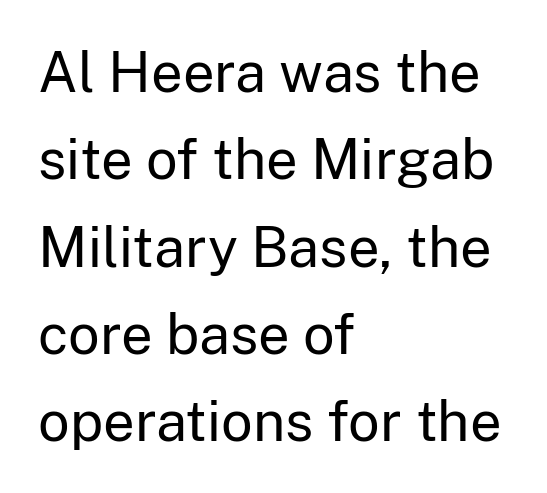
{"serif": "no", "italic": "no", "bold": "no", "weight": "regular", "width": "normal", "stroke_contrast": "low", "x_height": "medium", "monospaced": "no", "underline": "no", "align": "left", "line_spacing": "normal", "line_spacing_ratio": 1.56, "letter_spacing": "normal", "letter_spacing_em": 0.0, "glyph_px": 56}
